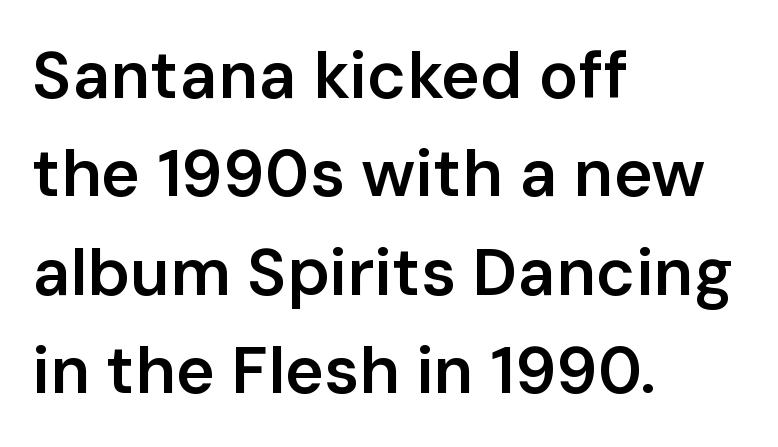
Posture: upright roman. The face used here is a sans, in the tradition of grotesques and geometrics. Moderately thickened strokes mark this as semibold type. Each letter keeps its own natural width here, so spacing adapts to shape.
